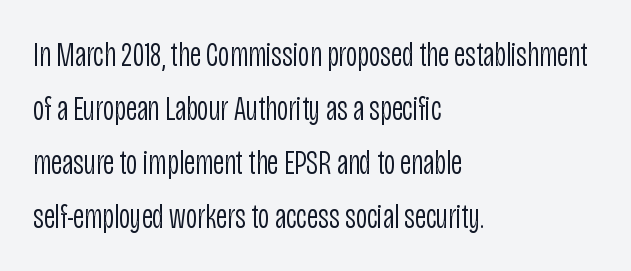
Q: Is the text bold? A: No.
Q: Is the text italic (slanted)? A: No, it is upright.
Q: Is the typeface a serif or a sans-serif typeface? A: Sans-serif.
Q: Is the text underlined? A: No.
Q: How is the paragraph aligned? A: Left-aligned.
Q: Is the spacing between letters normal or unusually wide? A: Normal.
Q: Is the spacing between lines tight, normal or loose? A: Normal.
Q: Width (condensed, normal, or wide)? A: Condensed.
Q: Stroke contrast? A: Low.
Q: x-height? A: Large.
Q: Monospaced? A: No.
